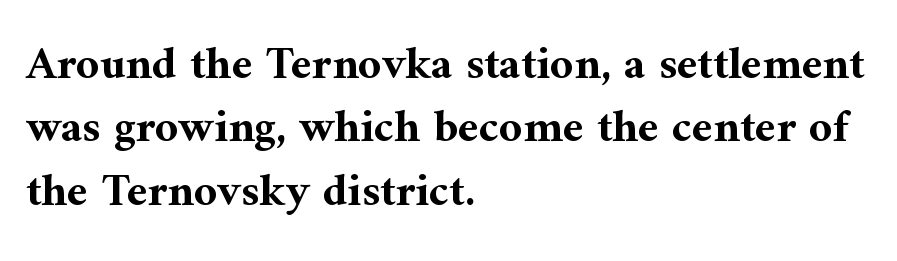
The image shows 46 px bold serif type, upright; set left-aligned, normal line spacing (1.38x), normal letter spacing, not underlined; medium stroke contrast and a medium x-height.
